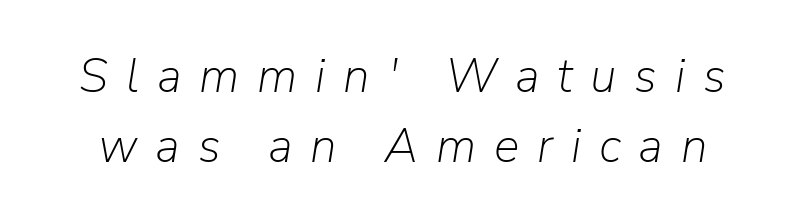
{"italic": "yes", "lean": "right", "slant_degrees": 9, "bold": "no", "weight": "light", "width": "normal", "stroke_contrast": "low", "x_height": "medium", "monospaced": "no", "underline": "no", "line_spacing": "normal", "line_spacing_ratio": 1.45, "letter_spacing": "wide", "letter_spacing_em": 0.37, "glyph_px": 48}
